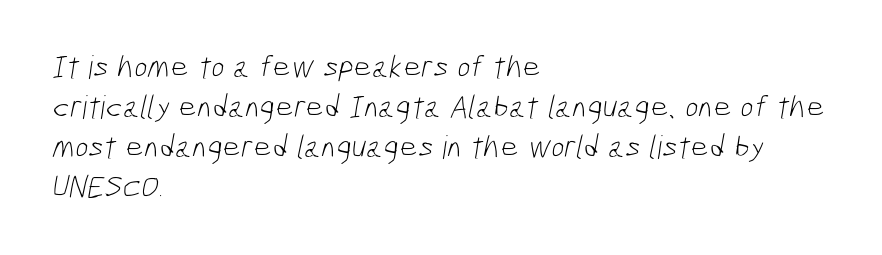
Q: Is the text bold? A: No.
Q: Is the typeface a serif or a sans-serif typeface? A: Sans-serif.
Q: Is the text underlined? A: No.
Q: How is the paragraph aligned? A: Left-aligned.
Q: Is the spacing between letters normal or unusually wide? A: Normal.
Q: Is the spacing between lines tight, normal or loose? A: Normal.
Q: Width (condensed, normal, or wide)? A: Condensed.
Q: Stroke contrast? A: Low.
Q: x-height? A: Medium.
Q: Monospaced? A: No.
